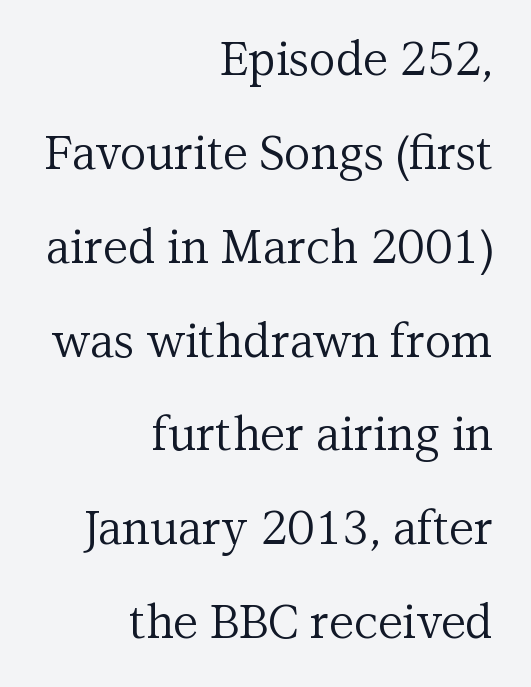
Q: Is the text bold? A: No.
Q: Is the text italic (slanted)? A: No, it is upright.
Q: Is the typeface a serif or a sans-serif typeface? A: Serif.
Q: Is the text underlined? A: No.
Q: How is the paragraph aligned? A: Right-aligned.
Q: Is the spacing between letters normal or unusually wide? A: Normal.
Q: Is the spacing between lines tight, normal or loose? A: Loose.
Q: Width (condensed, normal, or wide)? A: Normal.
Q: Stroke contrast? A: Medium.
Q: x-height? A: Medium.
Q: Monospaced? A: No.
